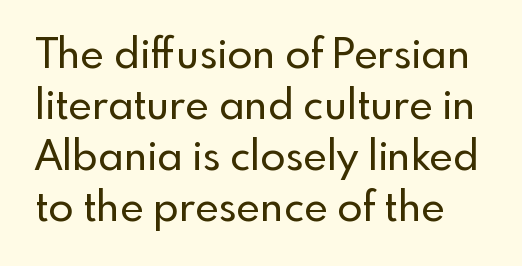
Q: Is the text italic (slanted)? A: No, it is upright.
Q: Is the typeface a serif or a sans-serif typeface? A: Sans-serif.
Q: Is the text underlined? A: No.
Q: Is the spacing between letters normal or unusually wide? A: Normal.
Q: Width (condensed, normal, or wide)? A: Normal.
Q: x-height? A: Small.
Q: Monospaced? A: No.
